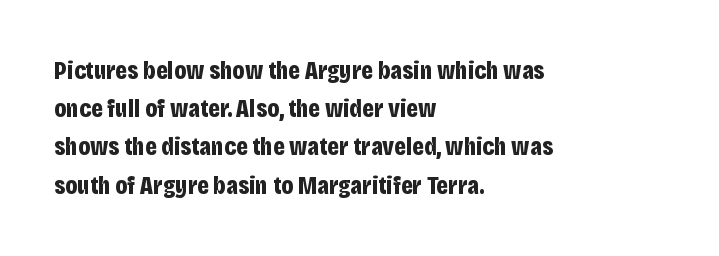
The image shows 26 px bold type, upright; set left-aligned, normal line spacing (1.47x), normal letter spacing, not underlined.
